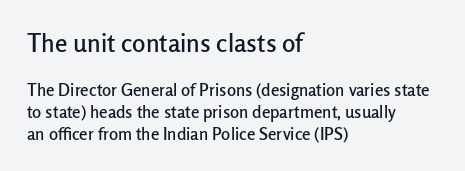
The passage shown has conventional tracking throughout. The lettering holds an erect, upright posture throughout. The space beneath each line is pristine and unruled. Reading down the column, the eye jumps a familiar distance to each next line.
